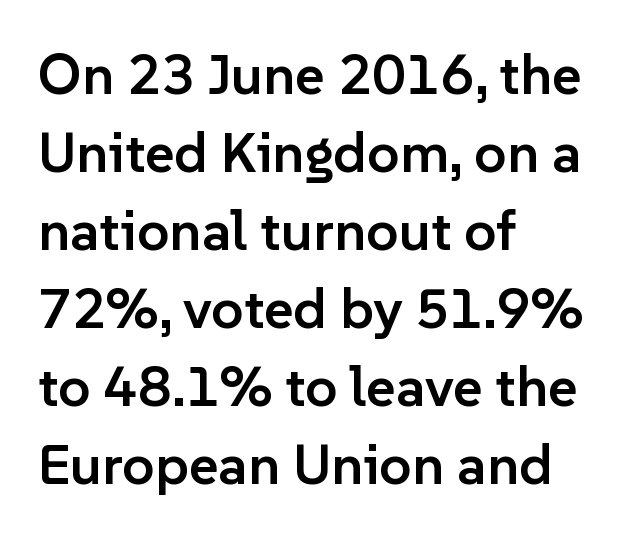
The image shows 57 px semibold sans-serif type, upright; set left-aligned, normal line spacing (1.37x), normal letter spacing, not underlined; low stroke contrast and a medium x-height.
